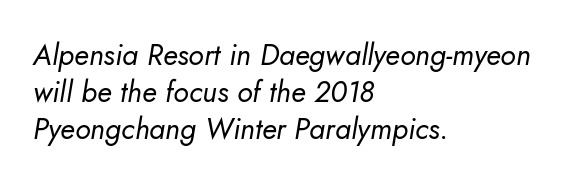
The image shows 29 px regular-weight type, italic (leaning right); set left-aligned, normal line spacing (1.27x), normal letter spacing, not underlined; low stroke contrast and a small x-height.
